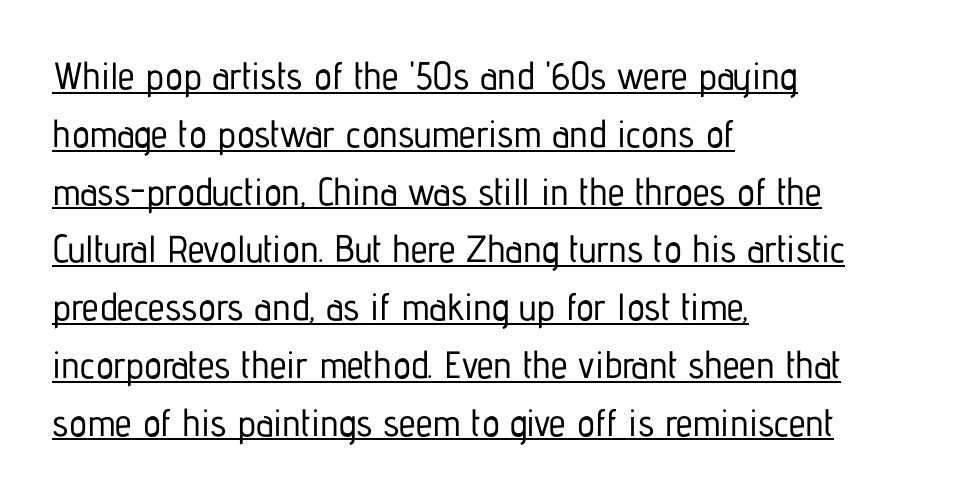
The image shows 38 px condensed sans-serif type, upright; set left-aligned, normal line spacing (1.52x), normal letter spacing, underlined; low stroke contrast and a medium x-height.
